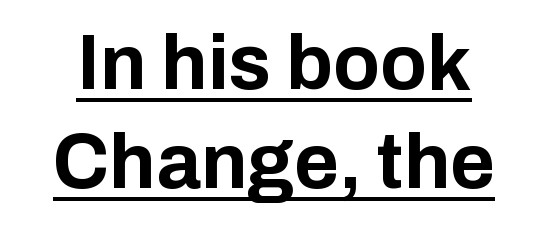
The image shows 77 px bold sans-serif type, upright; set normal line spacing (1.29x), normal letter spacing, underlined; low stroke contrast and a medium x-height.
